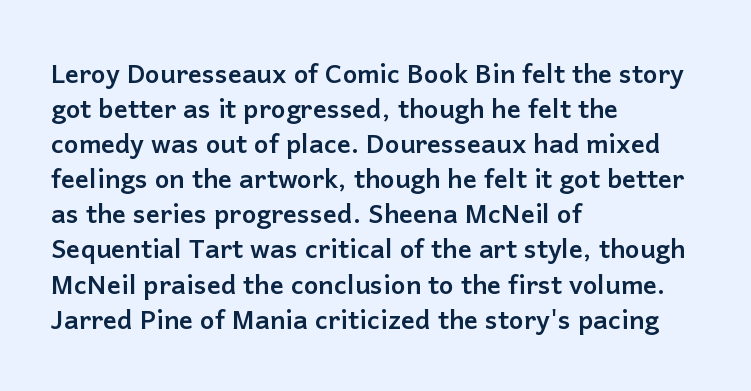
Spacing between characters is what you'd get straight out of the box. If you drew a line through each stem, it would be perfectly vertical. Which margin do the lines hug? The left one — the right edge is uneven. Leading: standard. Is the type bold? Yes — the strokes are clearly thick and heavy.
